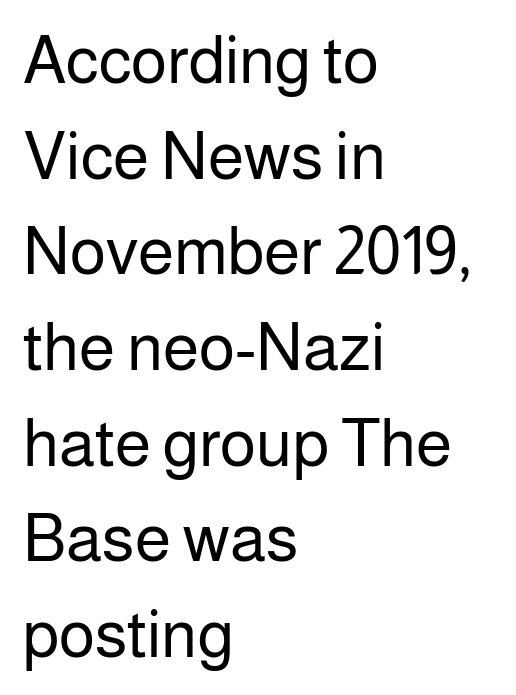
Q: Is the text bold? A: No.
Q: Is the text italic (slanted)? A: No, it is upright.
Q: Is the typeface a serif or a sans-serif typeface? A: Sans-serif.
Q: Is the text underlined? A: No.
Q: How is the paragraph aligned? A: Left-aligned.
Q: Is the spacing between letters normal or unusually wide? A: Normal.
Q: Is the spacing between lines tight, normal or loose? A: Normal.
Q: Width (condensed, normal, or wide)? A: Normal.
Q: Stroke contrast? A: Low.
Q: x-height? A: Medium.
Q: Monospaced? A: No.
